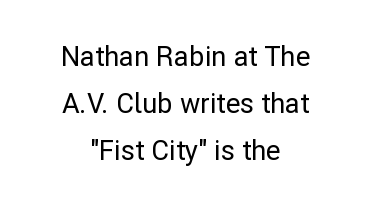
Clear beneath every line of the passage. The letters stand upright; this is a roman face. This rendering leaves character spacing at its baseline value. Horizontal alignment here is central, giving a formal, balanced look.
